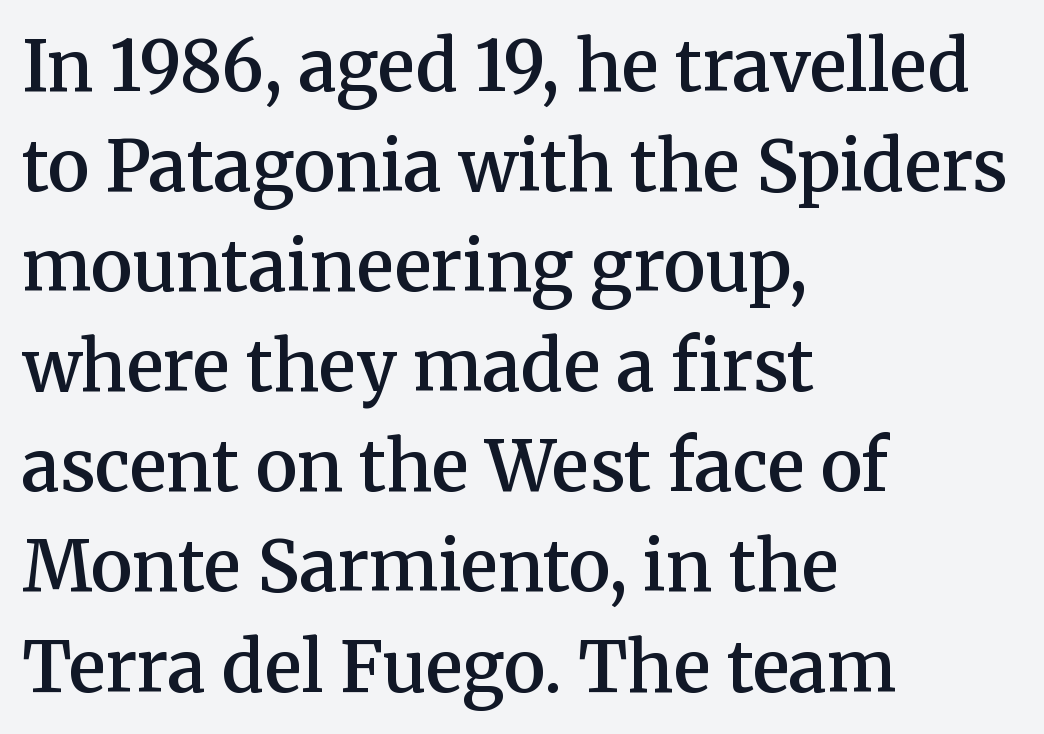
The image shows 70 px semibold serif type, upright; set left-aligned, normal line spacing (1.43x), normal letter spacing, not underlined; medium stroke contrast and a medium x-height.
